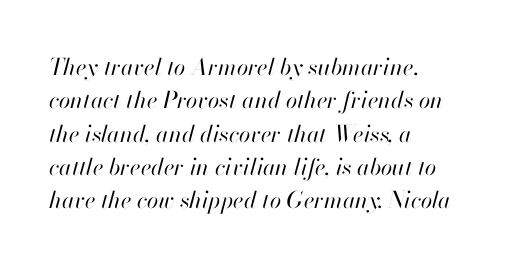
{"italic": "yes", "lean": "right", "slant_degrees": 13, "bold": "no", "underline": "no", "align": "left", "line_spacing": "normal", "line_spacing_ratio": 1.45, "letter_spacing": "normal", "letter_spacing_em": 0.0, "glyph_px": 23}
